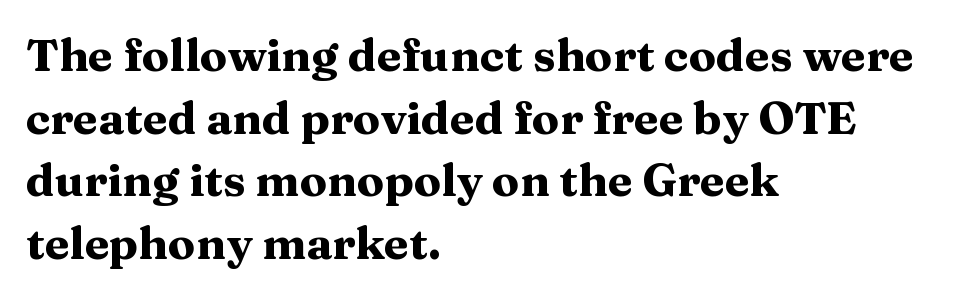
{"serif": "yes", "italic": "no", "bold": "yes", "weight": "heavy", "width": "wide", "stroke_contrast": "medium", "x_height": "medium", "monospaced": "no", "underline": "no", "align": "left", "line_spacing": "normal", "line_spacing_ratio": 1.39, "letter_spacing": "normal", "letter_spacing_em": 0.0, "glyph_px": 45}
